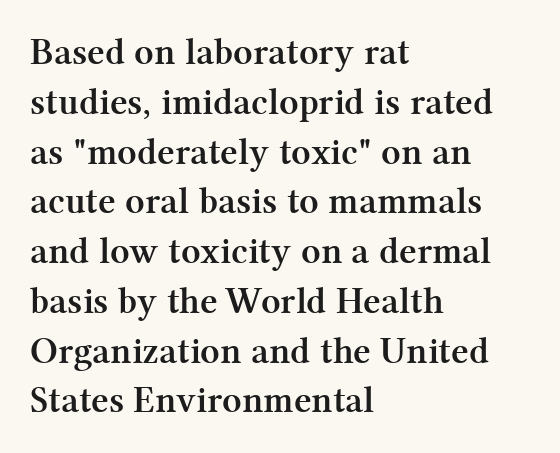
{"serif": "yes", "italic": "no", "bold": "yes", "weight": "semibold", "width": "normal", "stroke_contrast": "medium", "x_height": "medium", "monospaced": "no", "underline": "no", "align": "left", "line_spacing": "normal", "line_spacing_ratio": 1.31, "letter_spacing": "normal", "letter_spacing_em": 0.0, "glyph_px": 38}
